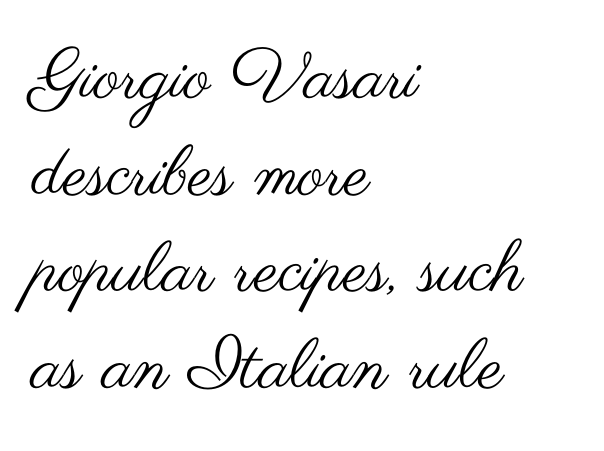
Bare-footed words on every line. These lines keep a tight, regular rhythm from letter to letter. These lines are rendered in a variable-pitch font. Examine the stroke ends and you'll find no serifs.
